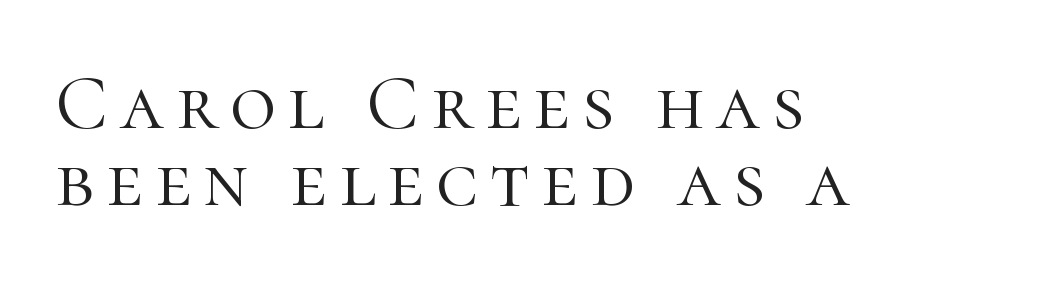
The designer dialed line spacing down below the default. The string is rendered with underlining switched off. The paragraph has a hard left edge and a soft right edge. Think of a printed novel: that variable character pitch is what you see here. What kind of face is this? One with serifs.
